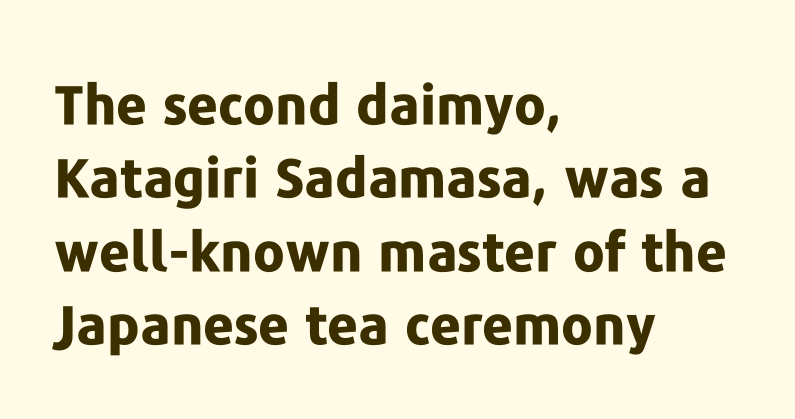
Do the letters lean? They stand straight. Look at the stroke-to-counter ratio: heavy, a bold. Letters rest on an invisible, unmarked baseline. The type is set solid horizontally, with unmodified tracking. Proportional: the letters do not fall into vertical columns. The lines are quadded left.
